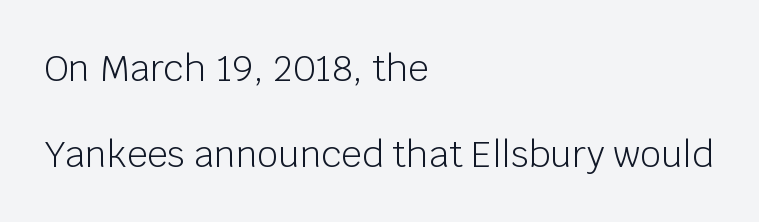
Q: Is the text bold? A: No.
Q: Is the text italic (slanted)? A: No, it is upright.
Q: Is the typeface a serif or a sans-serif typeface? A: Sans-serif.
Q: Is the text underlined? A: No.
Q: How is the paragraph aligned? A: Left-aligned.
Q: Is the spacing between letters normal or unusually wide? A: Normal.
Q: Is the spacing between lines tight, normal or loose? A: Loose.
Q: Width (condensed, normal, or wide)? A: Normal.
Q: Stroke contrast? A: Low.
Q: x-height? A: Large.
Q: Monospaced? A: No.
